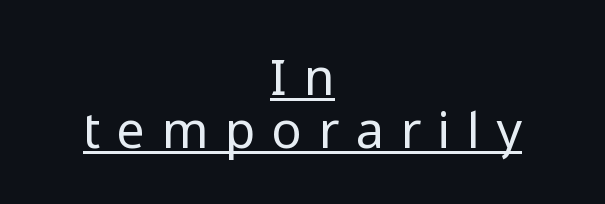
Q: Is the text bold? A: No.
Q: Is the text italic (slanted)? A: No, it is upright.
Q: Is the typeface a serif or a sans-serif typeface? A: Sans-serif.
Q: Is the text underlined? A: Yes.
Q: How is the paragraph aligned? A: Centered.
Q: Is the spacing between letters normal or unusually wide? A: Unusually wide.
Q: Is the spacing between lines tight, normal or loose? A: Tight.
Q: Width (condensed, normal, or wide)? A: Normal.
Q: Stroke contrast? A: Low.
Q: x-height? A: Medium.
Q: Monospaced? A: No.
